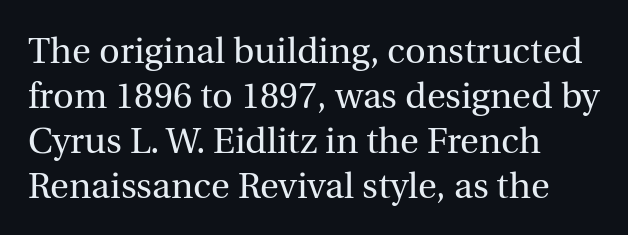
The image shows 36 px regular-weight serif type, upright; set left-aligned, normal line spacing (1.25x), normal letter spacing, not underlined; a medium x-height.
